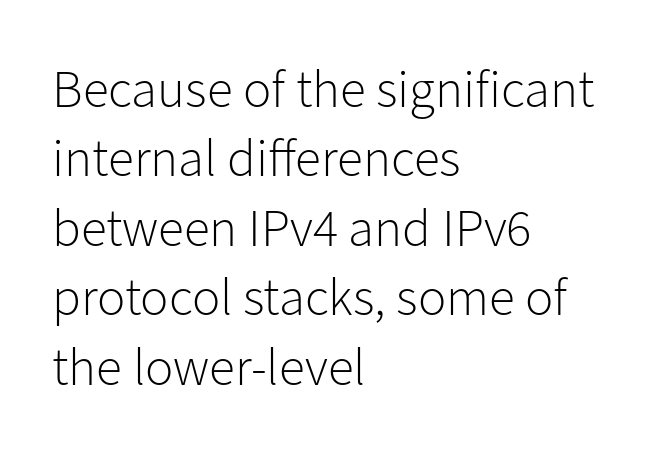
The image shows 53 px light sans-serif type, upright; set left-aligned, normal line spacing (1.31x), normal letter spacing, not underlined; low stroke contrast and a medium x-height.
